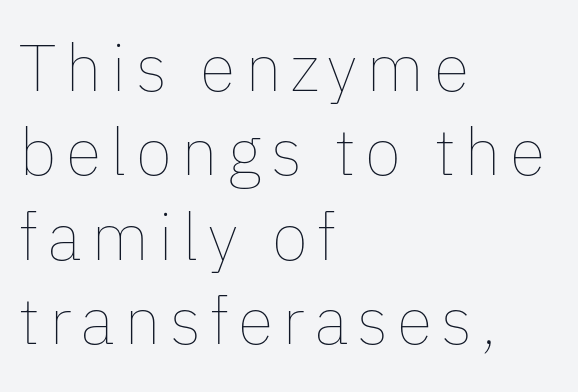
{"italic": "no", "bold": "no", "weight": "thin", "width": "normal", "stroke_contrast": "low", "x_height": "medium", "monospaced": "no", "underline": "no", "align": "left", "line_spacing": "normal", "line_spacing_ratio": 1.28, "glyph_px": 66}
